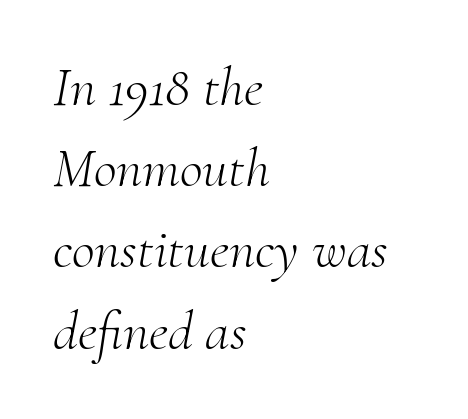
On a weight scale, this lands at 450 or below. Interline gaps are of average width in this sample. If you drew a line through each stem, it would be angled. Is the block centered? No — it sits flush against the left margin. The foot of each line stays bare and open. In terms of letterspacing, this is plain default setting.
